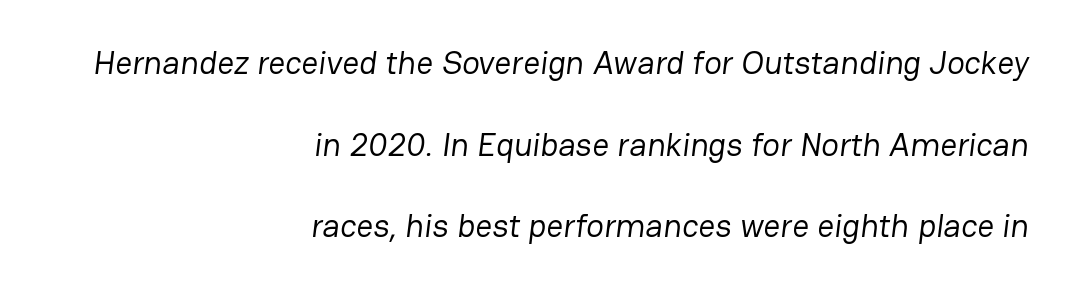
The image shows 33 px regular-weight sans-serif type; set right-aligned, loose line spacing (2.47x), normal letter spacing, not underlined; low stroke contrast and a medium x-height.
